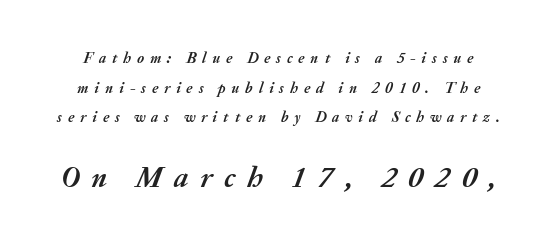
Tall strokes in this sample are angled rather than plumb. Loosely led — the rows are spread out. These two chunks differ in scale, with the bottom chunk taking the larger measure. Strong, thick strokes mark this as bold type. Inter-character spacing is expanded well beyond the font's built-in metrics. The rendering uses natural spacing where letterforms have individual widths.
